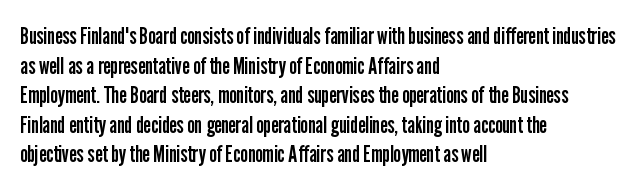
{"italic": "no", "bold": "no", "underline": "no", "align": "left", "line_spacing_ratio": 1.23, "letter_spacing": "normal", "letter_spacing_em": 0.0, "glyph_px": 24}
